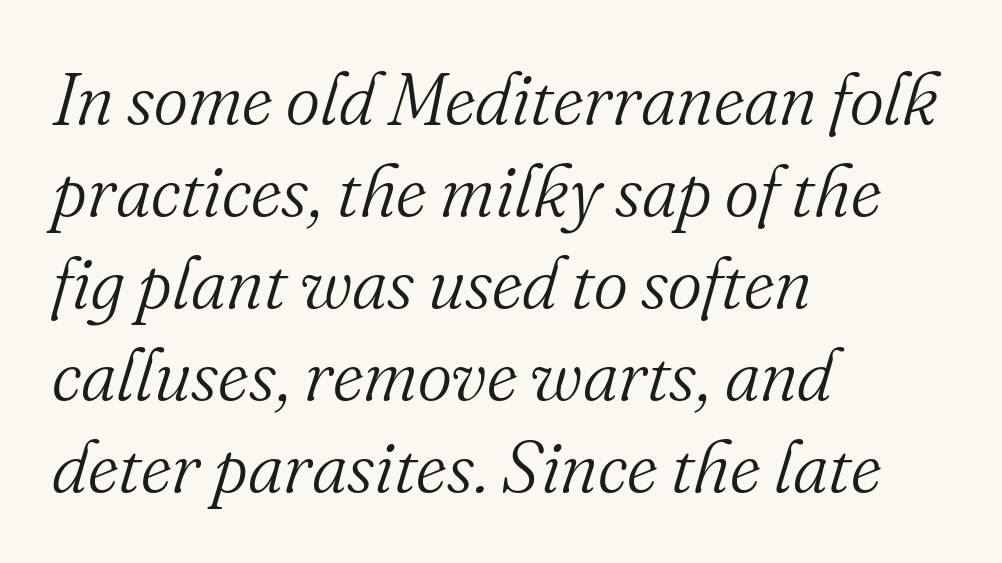
{"serif": "yes", "italic": "yes", "lean": "right", "slant_degrees": 16, "bold": "no", "weight": "light", "width": "normal", "stroke_contrast": "medium", "x_height": "small", "monospaced": "no", "underline": "no", "align": "left", "line_spacing": "normal", "line_spacing_ratio": 1.26, "letter_spacing": "normal", "letter_spacing_em": 0.0, "glyph_px": 73}
